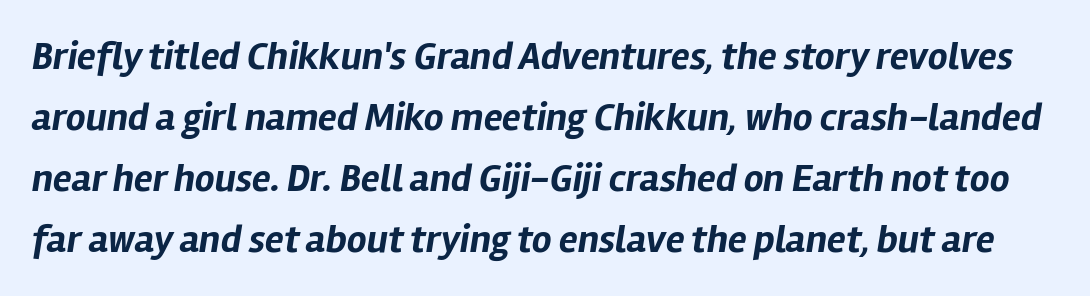
Q: Is the text bold? A: Yes.
Q: Is the text italic (slanted)? A: Yes, it leans right by about 12 degrees.
Q: Is the text underlined? A: No.
Q: Is the spacing between letters normal or unusually wide? A: Normal.
Q: Is the spacing between lines tight, normal or loose? A: Normal.
Q: Width (condensed, normal, or wide)? A: Normal.
Q: Stroke contrast? A: Low.
Q: x-height? A: Medium.
Q: Monospaced? A: No.
